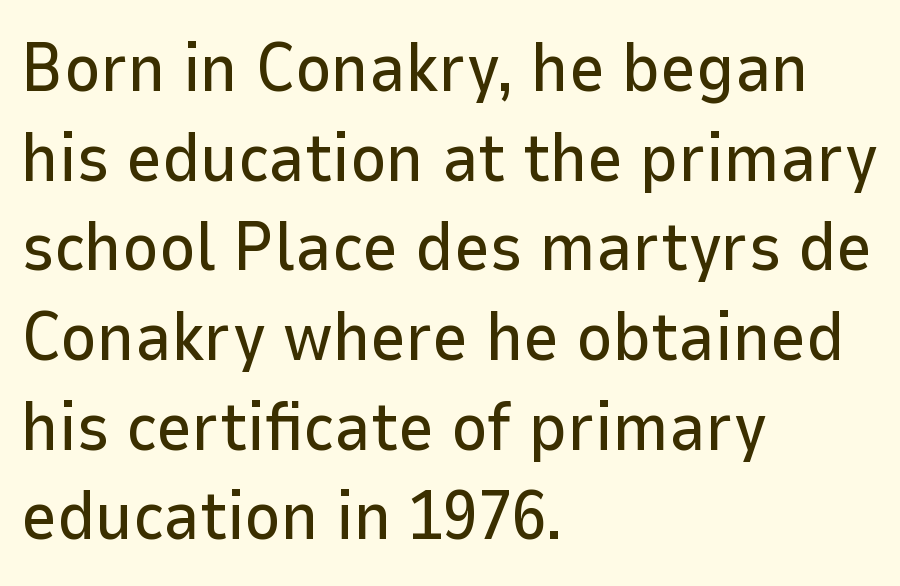
Q: Is the text italic (slanted)? A: No, it is upright.
Q: Is the typeface a serif or a sans-serif typeface? A: Sans-serif.
Q: Is the text underlined? A: No.
Q: How is the paragraph aligned? A: Left-aligned.
Q: Is the spacing between letters normal or unusually wide? A: Normal.
Q: Is the spacing between lines tight, normal or loose? A: Normal.
Q: Width (condensed, normal, or wide)? A: Normal.
Q: Stroke contrast? A: Low.
Q: x-height? A: Medium.
Q: Monospaced? A: No.
